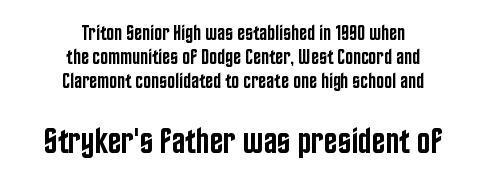
Q: Is the text bold? A: Semi-bold.
Q: Is the text italic (slanted)? A: No, it is upright.
Q: Is the typeface a serif or a sans-serif typeface? A: Sans-serif.
Q: Is the text underlined? A: No.
Q: How is the paragraph aligned? A: Centered.
Q: Is the spacing between letters normal or unusually wide? A: Normal.
Q: Is the spacing between lines tight, normal or loose? A: Tight.
Q: Which block of text is set in a larger size, the first (top) or the second (bottom)? A: The second (bottom) one.
Q: Width (condensed, normal, or wide)? A: Condensed.
Q: Stroke contrast? A: Low.
Q: x-height? A: Large.
Q: Monospaced? A: No.
